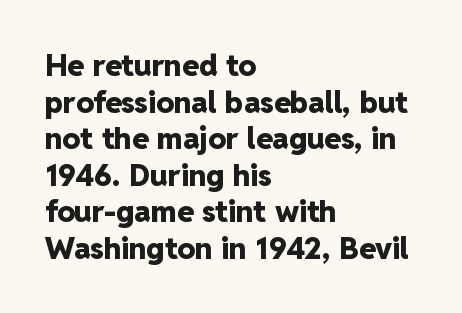
The image shows 30 px heavy sans-serif type, upright; set left-aligned, line spacing 1.22x, normal letter spacing, not underlined; low stroke contrast and a medium x-height.
